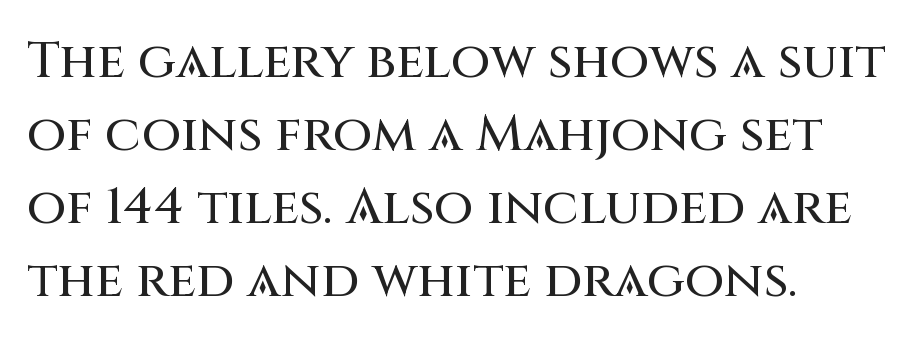
The image shows 51 px sans-serif type, upright; set left-aligned, normal line spacing (1.43x), normal letter spacing, not underlined; medium stroke contrast and a large x-height.
